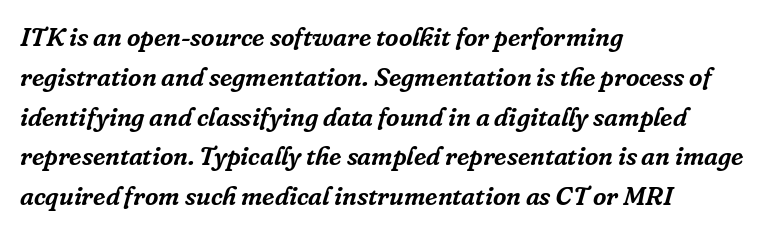
Every row of glyphs begins at an identical x-position on the left. Quick note: interline space is typical. Glyph-to-glyph distance matches everyday printed text. This sample uses an oblique cut, with every glyph tilted off the vertical. No word sits above an underline.
